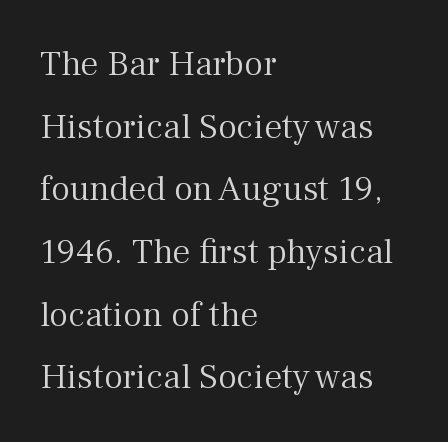
Q: Is the text bold? A: No.
Q: Is the text italic (slanted)? A: No, it is upright.
Q: Is the typeface a serif or a sans-serif typeface? A: Serif.
Q: Is the text underlined? A: No.
Q: How is the paragraph aligned? A: Left-aligned.
Q: Is the spacing between letters normal or unusually wide? A: Normal.
Q: Width (condensed, normal, or wide)? A: Normal.
Q: Stroke contrast? A: Medium.
Q: x-height? A: Medium.
Q: Monospaced? A: No.
